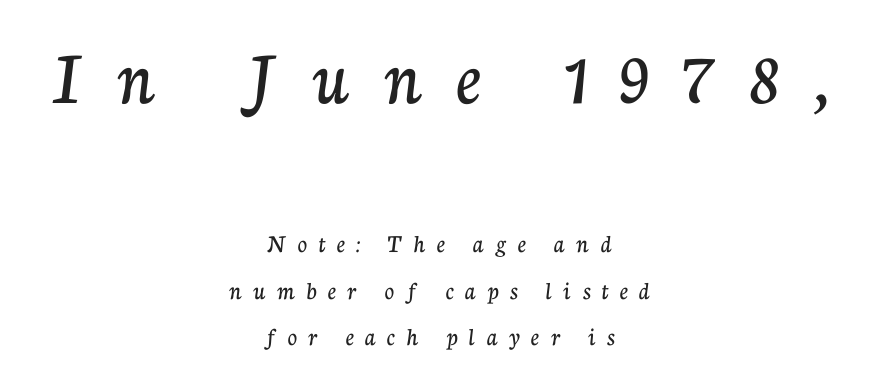
Letter spacing: wide. Check where the strokes stop: tiny serifs finish them off. A student would notice the top passage is typeset larger than what follows. You could not count columns in this text — the font is proportionally spaced.
